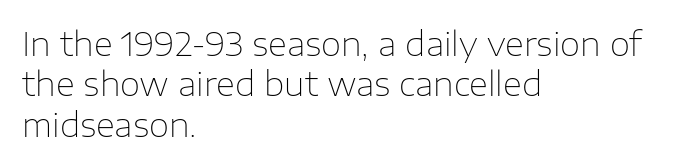
The passage shown is not underscored anywhere. The ragged edge is on the right, which tells us the setting is flush left. To sum up the face: it is a sans, with no serifs. Nothing unusual about the tracking: characters are spaced as the font intends.
